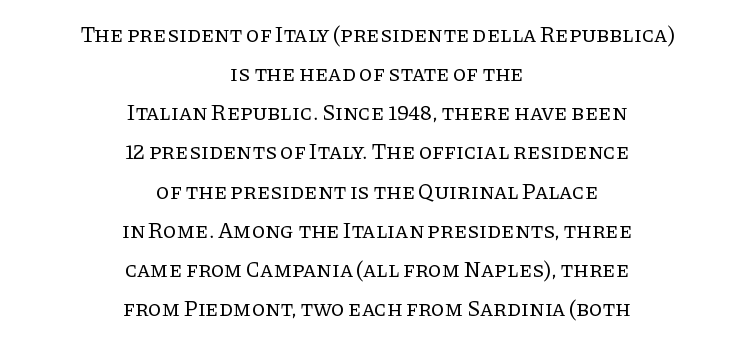
{"italic": "no", "bold": "no", "underline": "no", "align": "center", "line_spacing_ratio": 1.78, "letter_spacing": "normal", "letter_spacing_em": 0.0, "glyph_px": 22}
